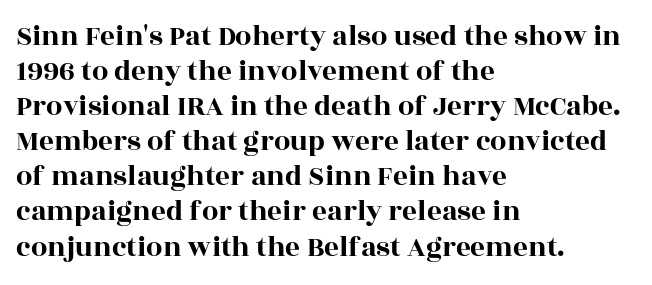
The image shows 29 px wide serif type, upright; set left-aligned, line spacing 1.21x, normal letter spacing, not underlined; a large x-height.
